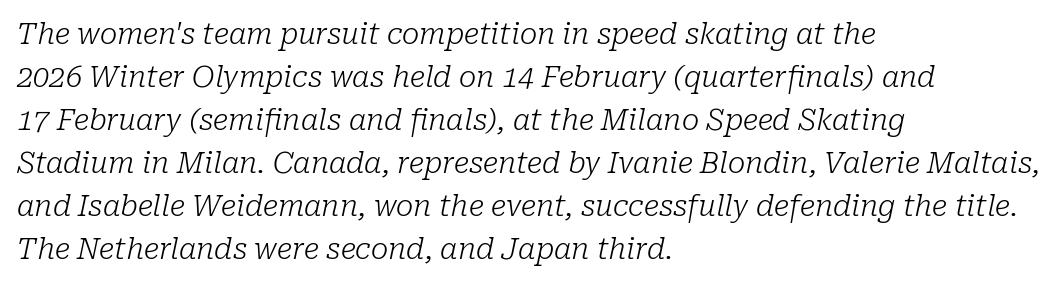
{"serif": "yes", "italic": "yes", "lean": "right", "slant_degrees": 10, "bold": "no", "weight": "light", "width": "normal", "stroke_contrast": "low", "x_height": "medium", "monospaced": "no", "underline": "no", "align": "left", "line_spacing": "normal", "line_spacing_ratio": 1.48, "letter_spacing": "normal", "letter_spacing_em": 0.0, "glyph_px": 29}
